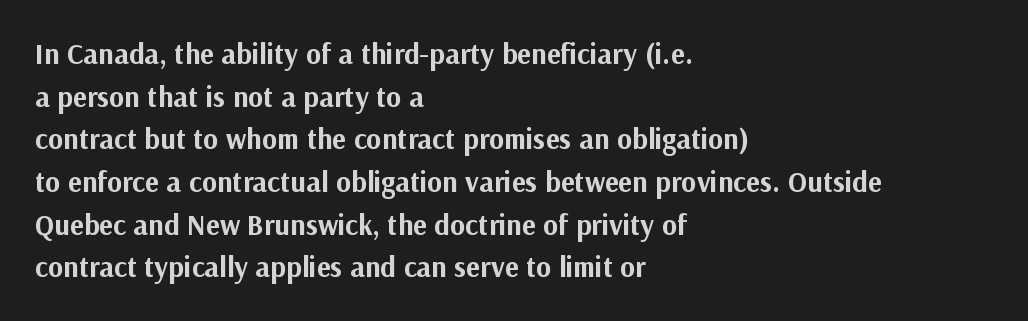
{"serif": "no", "italic": "no", "bold": "yes", "weight": "bold", "width": "normal", "stroke_contrast": "medium", "x_height": "medium", "monospaced": "no", "underline": "no", "align": "left", "line_spacing": "normal", "line_spacing_ratio": 1.47, "letter_spacing": "normal", "letter_spacing_em": 0.0, "glyph_px": 29}
